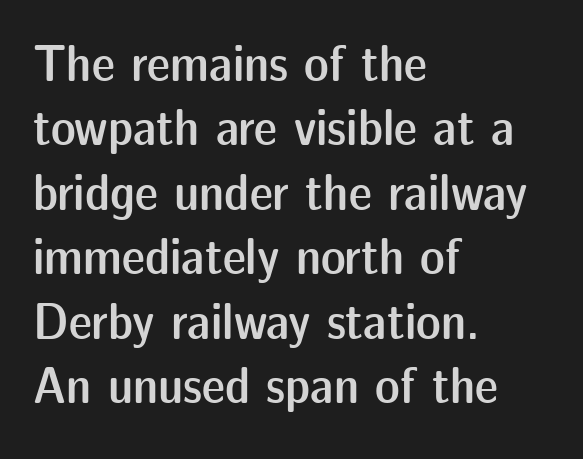
The ragged edge is on the right, which tells us the setting is flush left. The text was rendered using a sans face with plain stroke endings. No italicization has been applied; the sample stays upright. Weight check: semibold — heavier than regular, not quite bold.
